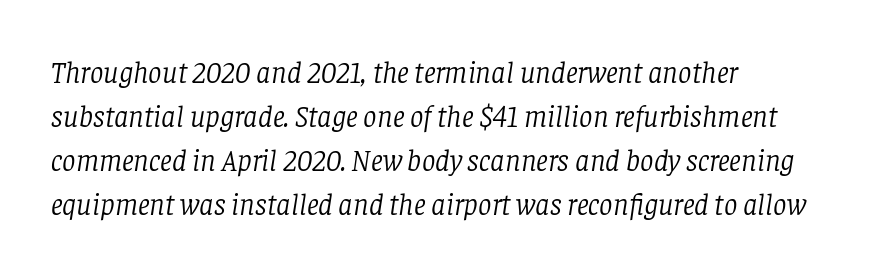
Q: Is the text bold? A: No.
Q: Is the text italic (slanted)? A: Yes, it leans right by about 8 degrees.
Q: Is the typeface a serif or a sans-serif typeface? A: Serif.
Q: Is the text underlined? A: No.
Q: How is the paragraph aligned? A: Left-aligned.
Q: Is the spacing between letters normal or unusually wide? A: Normal.
Q: Is the spacing between lines tight, normal or loose? A: Normal.
Q: Width (condensed, normal, or wide)? A: Normal.
Q: Stroke contrast? A: Low.
Q: x-height? A: Large.
Q: Monospaced? A: No.
